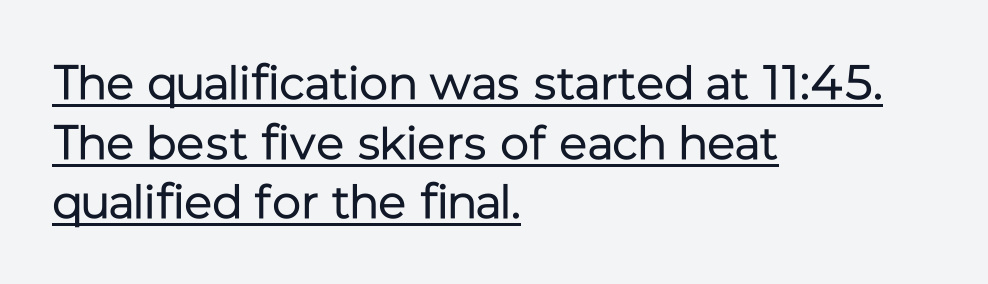
{"serif": "no", "italic": "no", "bold": "no", "weight": "regular", "width": "normal", "stroke_contrast": "low", "x_height": "medium", "monospaced": "no", "underline": "yes", "align": "left", "line_spacing_ratio": 1.24, "letter_spacing": "normal", "letter_spacing_em": 0.0, "glyph_px": 48}
